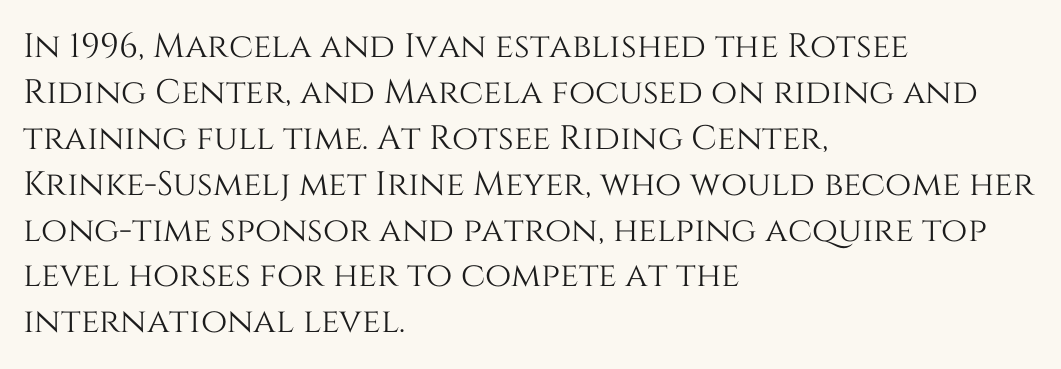
{"italic": "no", "width": "normal", "stroke_contrast": "medium", "x_height": "large", "monospaced": "no", "underline": "no", "align": "left", "line_spacing": "normal", "line_spacing_ratio": 1.35, "letter_spacing": "normal", "letter_spacing_em": 0.0, "glyph_px": 34}
